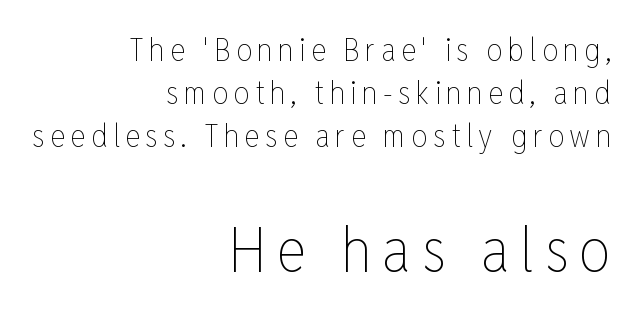
The image shows 63 px thin, condensed type, upright; set right-aligned, normal line spacing (1.35x), not underlined; the second (bottom) block is 1.97x larger; low stroke contrast and a medium x-height.
